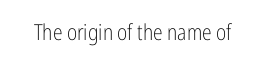
The image shows 22 px text type, upright; set normal letter spacing, not underlined.
